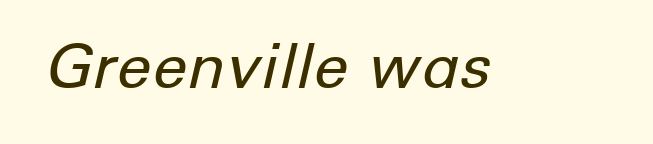
{"italic": "yes", "lean": "right", "slant_degrees": 12, "bold": "no", "weight": "regular", "width": "normal", "stroke_contrast": "low", "x_height": "medium", "monospaced": "no", "underline": "no", "letter_spacing": "normal", "letter_spacing_em": 0.0, "glyph_px": 62}
